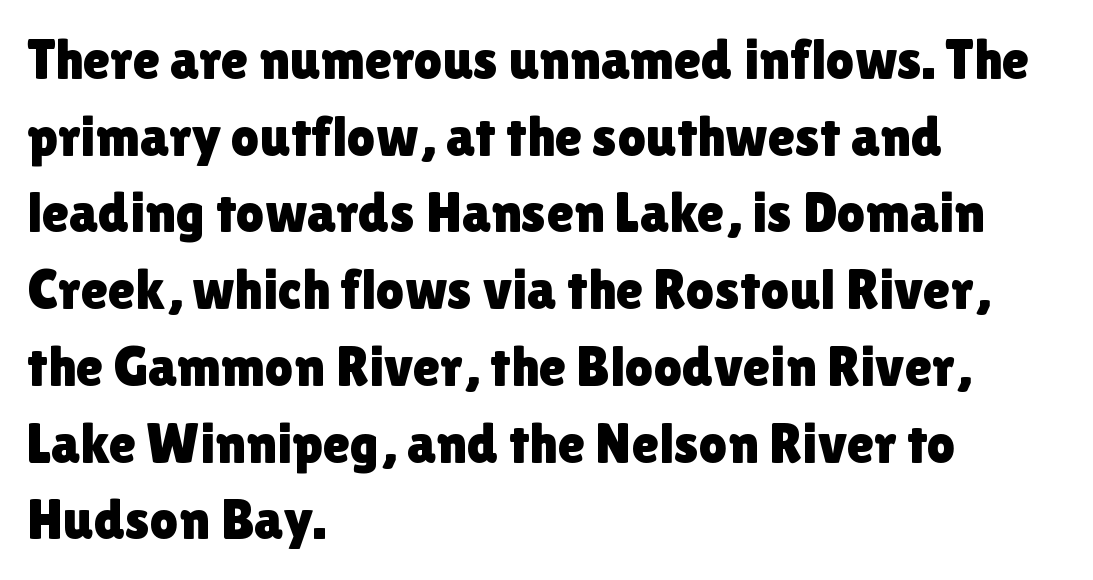
The image shows 56 px sans-serif type, upright; set left-aligned, normal line spacing (1.37x), normal letter spacing, not underlined; low stroke contrast and a medium x-height.
